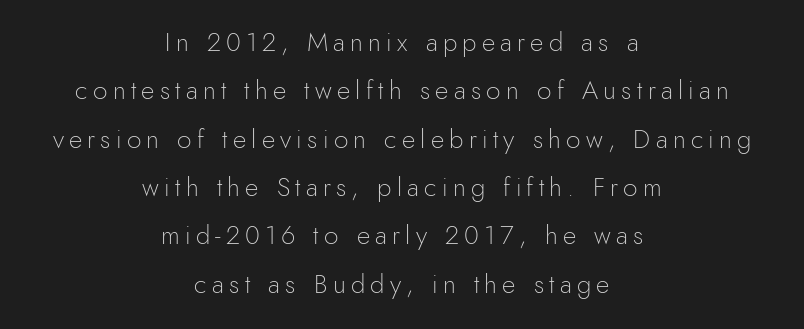
{"italic": "no", "bold": "no", "underline": "no", "align": "center", "line_spacing_ratio": 1.86, "letter_spacing": "wide", "letter_spacing_em": 0.2, "glyph_px": 26}
